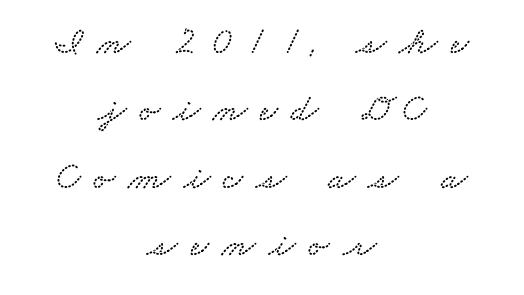
Honestly, the letter spacing is so wide it's the main thing you notice. A typesetter would call this proportional, since set widths differ per character. The specimen omits any rule beneath the text block's lines. The text block is weighted toward neither margin, spreading evenly from the middle. This is serif lettering, the kind often seen in printed books.
